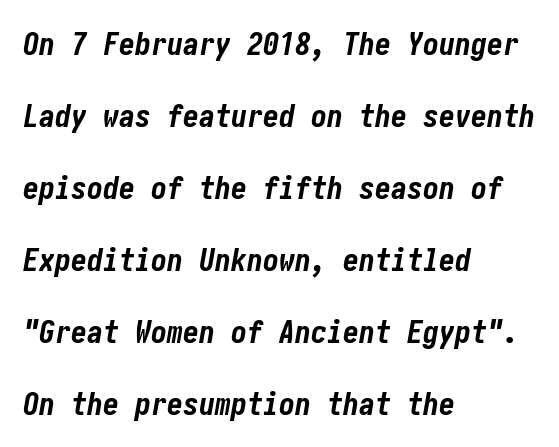
The words here are not underlined. Leading: increased. The compositor pushed each line to the left boundary. Thick stems and heavy bowls — unmistakably bold. The tracking reads as untouched default to a designer's eye.
